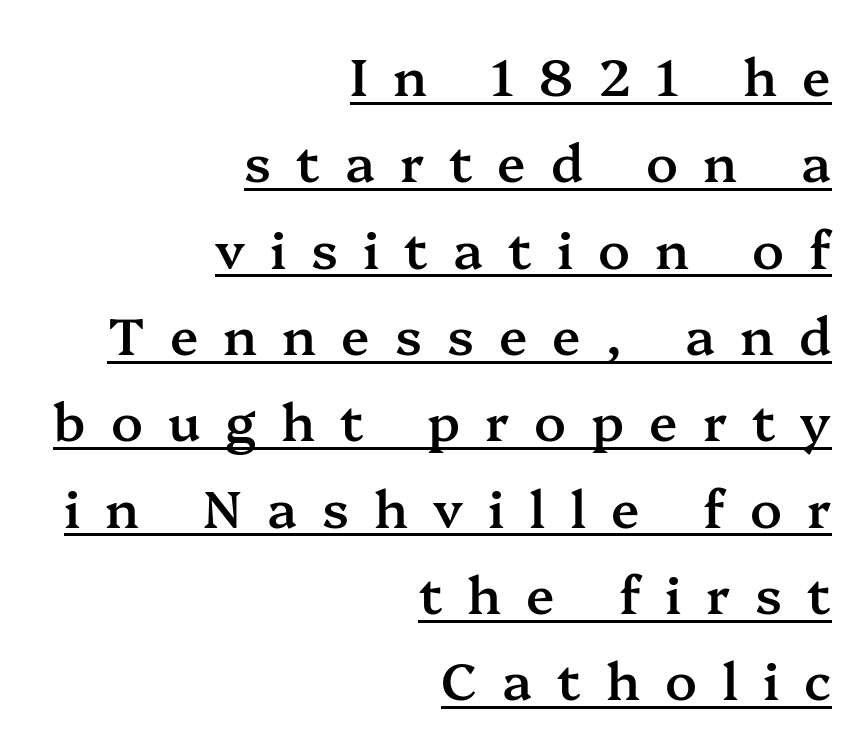
This sample is right-justified, so line beginnings fall wherever the words allow. Summary of weight: moderately heavy, a semibold. Each new line begins a customary step beneath the previous one. If you drew a line through each stem, it would be perfectly vertical. What decoration does the sample have? An underline.
